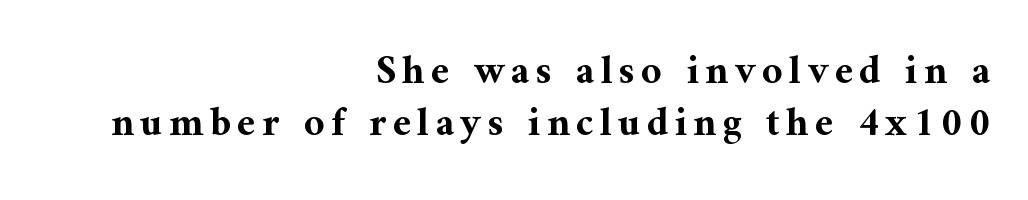
{"serif": "yes", "italic": "no", "bold": "yes", "weight": "bold", "width": "normal", "stroke_contrast": "medium", "x_height": "medium", "monospaced": "no", "underline": "no", "align": "right", "line_spacing": "normal", "line_spacing_ratio": 1.31, "glyph_px": 40}
